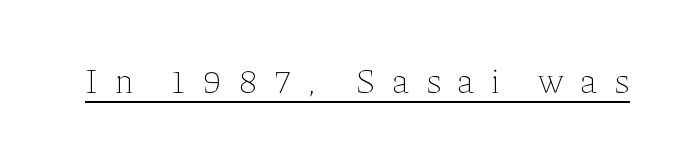
{"italic": "no", "bold": "no", "weight": "thin", "width": "normal", "stroke_contrast": "low", "x_height": "medium", "monospaced": "no", "underline": "yes", "letter_spacing": "wide", "letter_spacing_em": 0.47, "glyph_px": 35}
